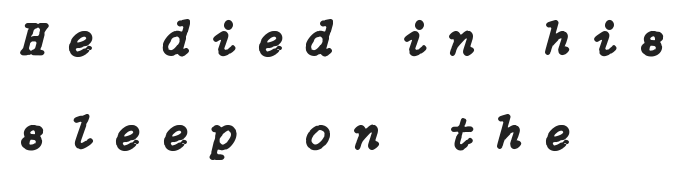
Descenders hang freely into open space. Words appear elongated and porous because spacing is wide. The face used here has a pronounced slope to its letters. In terms of leading, this rendering errs on the spacious side.
